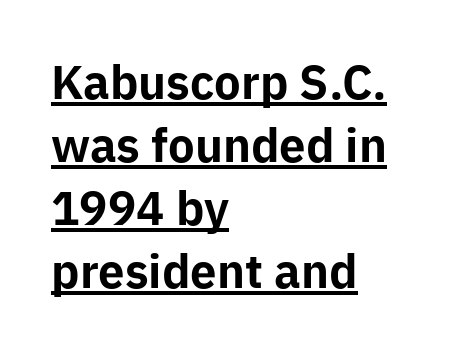
Weight: bold. To sum up the face: it is a sans, with no serifs. The letters advance in unequal steps, a hallmark of proportional type. The words here are underlined. Short note: letters normally spaced. Typeset ragged right — the left edge is the straight one.
